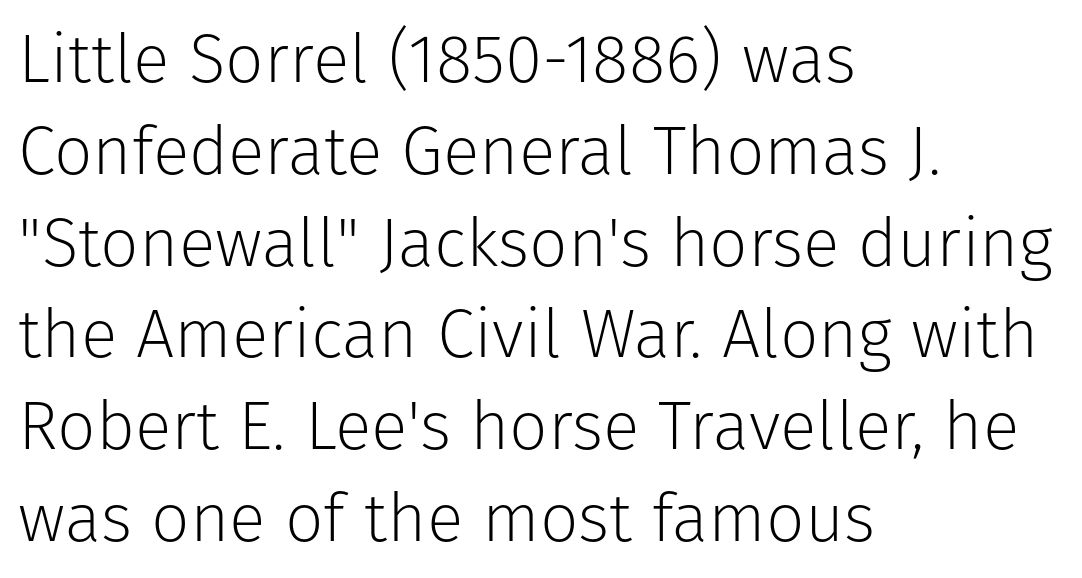
{"serif": "no", "italic": "no", "bold": "no", "weight": "light", "width": "normal", "stroke_contrast": "low", "x_height": "medium", "monospaced": "no", "underline": "no", "align": "left", "line_spacing": "normal", "line_spacing_ratio": 1.35, "letter_spacing": "normal", "letter_spacing_em": 0.0, "glyph_px": 68}
